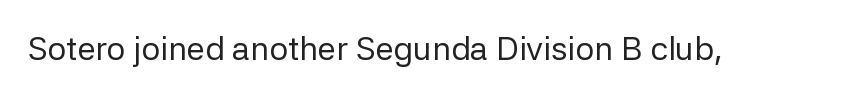
{"serif": "no", "italic": "no", "bold": "no", "weight": "regular", "width": "normal", "stroke_contrast": "low", "x_height": "medium", "monospaced": "no", "underline": "no", "letter_spacing": "normal", "letter_spacing_em": 0.0, "glyph_px": 33}
